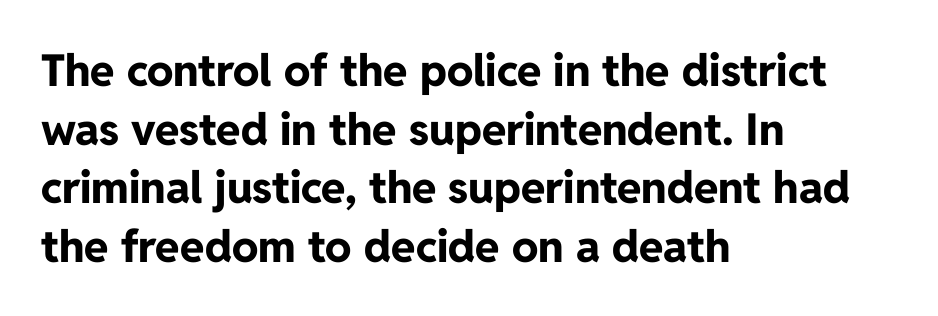
The face used here is a sans, in the tradition of grotesques and geometrics. In terms of leading, this rendering sits right in the middle. Nothing unusual about the tracking: characters are spaced as the font intends. The zone under the glyphs is completely vacant. Varying glyph widths throughout — classic text-font behaviour.
